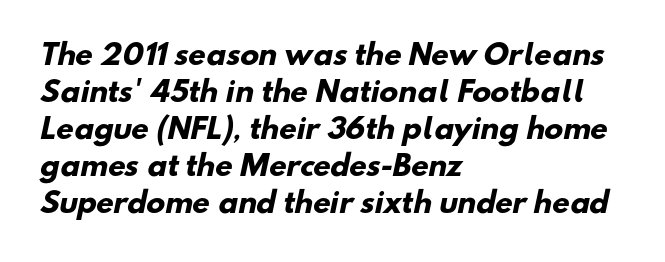
The image shows 28 px heavy sans-serif type; set left-aligned, normal line spacing (1.32x), normal letter spacing, not underlined; low stroke contrast and a small x-height.
